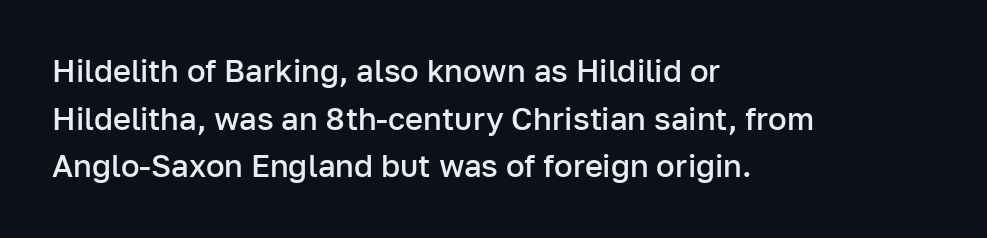
{"serif": "no", "italic": "no", "bold": "semi", "weight": "semibold", "width": "normal", "stroke_contrast": "low", "x_height": "medium", "monospaced": "no", "underline": "no", "align": "left", "line_spacing": "normal", "line_spacing_ratio": 1.54, "letter_spacing": "normal", "letter_spacing_em": 0.0, "glyph_px": 31}
